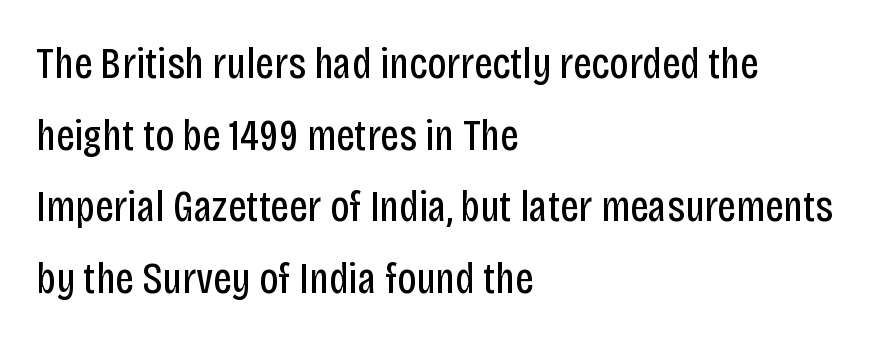
The type sits square on the baseline with zero lean. This is sans-serif lettering, the kind often seen on screens and signage. Words appear dense and cohesive because spacing is normal. Do the characters align in a grid? No, the font is proportional. Only glyphs here, with clear space below each row.
